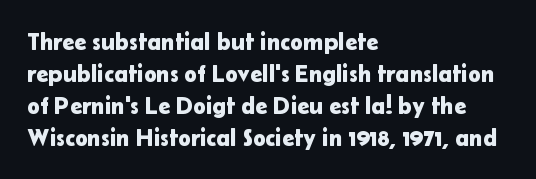
The image shows 24 px text type, upright; set left-aligned, normal line spacing (1.34x), normal letter spacing, not underlined.
